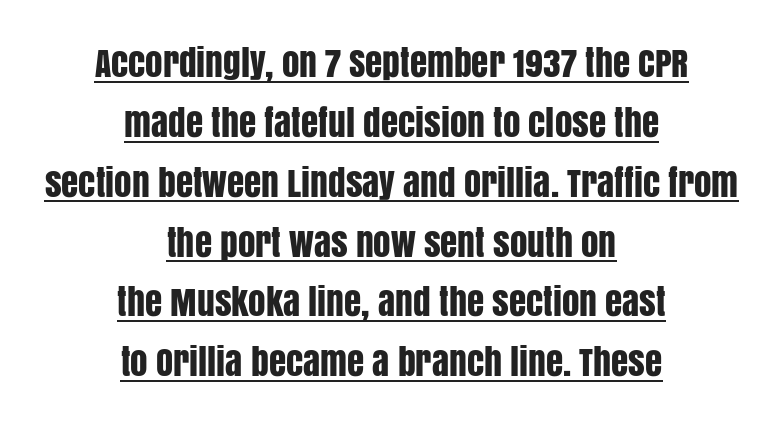
Q: Is the text italic (slanted)? A: No, it is upright.
Q: Is the typeface a serif or a sans-serif typeface? A: Sans-serif.
Q: Is the text underlined? A: Yes.
Q: How is the paragraph aligned? A: Centered.
Q: Is the spacing between letters normal or unusually wide? A: Normal.
Q: Width (condensed, normal, or wide)? A: Condensed.
Q: Stroke contrast? A: Low.
Q: x-height? A: Large.
Q: Monospaced? A: No.
